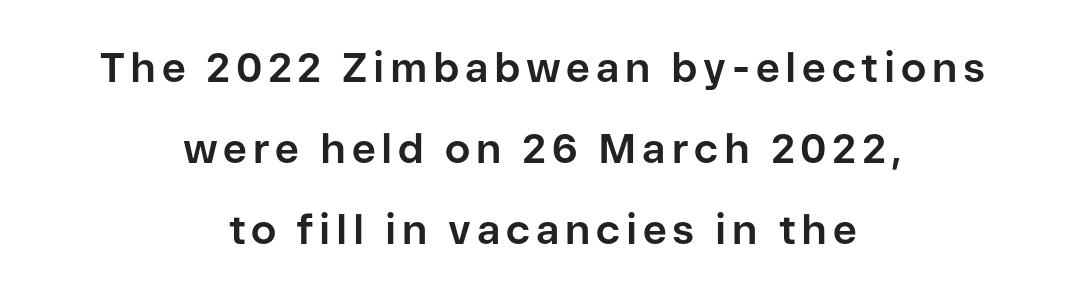
Q: Is the text bold? A: Yes.
Q: Is the text italic (slanted)? A: No, it is upright.
Q: Is the typeface a serif or a sans-serif typeface? A: Sans-serif.
Q: Is the text underlined? A: No.
Q: How is the paragraph aligned? A: Centered.
Q: Is the spacing between lines tight, normal or loose? A: Loose.
Q: Width (condensed, normal, or wide)? A: Normal.
Q: Stroke contrast? A: Low.
Q: x-height? A: Medium.
Q: Monospaced? A: No.
